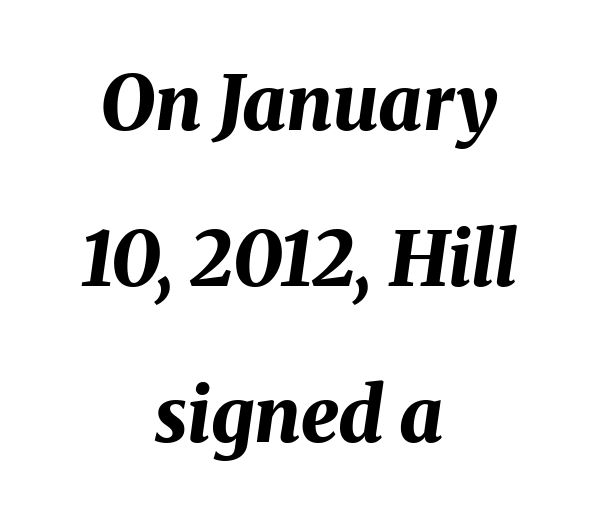
Q: Is the text bold? A: Yes.
Q: Is the text italic (slanted)? A: Yes, it leans right by about 8 degrees.
Q: Is the text underlined? A: No.
Q: How is the paragraph aligned? A: Centered.
Q: Is the spacing between letters normal or unusually wide? A: Normal.
Q: Is the spacing between lines tight, normal or loose? A: Loose.
Q: Width (condensed, normal, or wide)? A: Normal.
Q: Stroke contrast? A: Medium.
Q: x-height? A: Medium.
Q: Monospaced? A: No.
